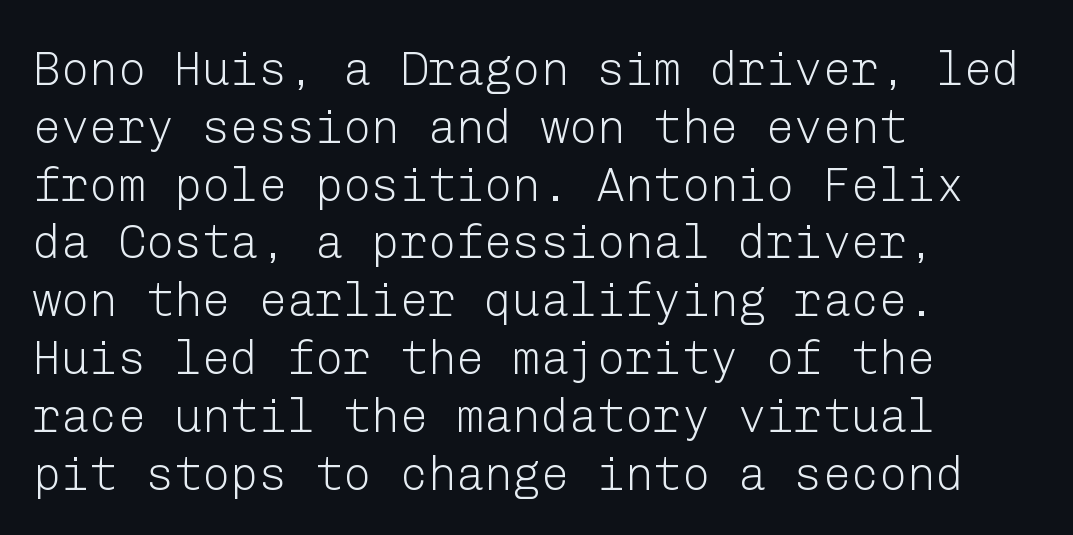
Q: Is the text bold? A: No.
Q: Is the text italic (slanted)? A: No, it is upright.
Q: Is the typeface a serif or a sans-serif typeface? A: Sans-serif.
Q: Is the text underlined? A: No.
Q: How is the paragraph aligned? A: Left-aligned.
Q: Is the spacing between letters normal or unusually wide? A: Normal.
Q: Width (condensed, normal, or wide)? A: Normal.
Q: Stroke contrast? A: Low.
Q: x-height? A: Medium.
